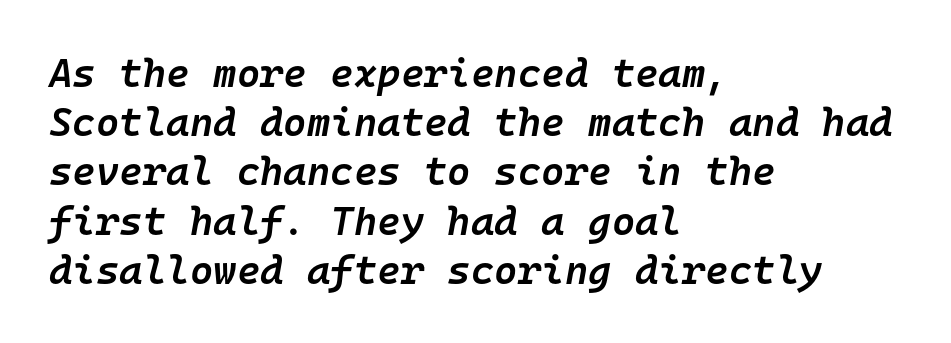
The image shows 40 px semibold type, italic (leaning right), monospaced; set left-aligned, line spacing 1.23x, normal letter spacing, not underlined; low stroke contrast and a medium x-height.
